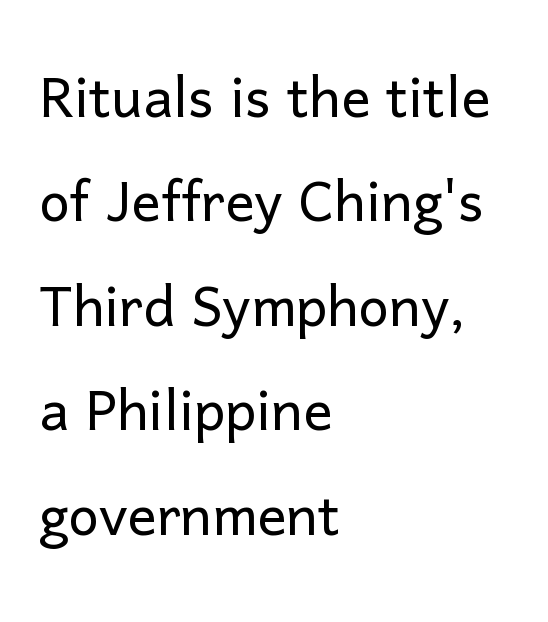
Q: Is the text bold? A: No.
Q: Is the text italic (slanted)? A: No, it is upright.
Q: Is the typeface a serif or a sans-serif typeface? A: Sans-serif.
Q: Is the text underlined? A: No.
Q: How is the paragraph aligned? A: Left-aligned.
Q: Is the spacing between letters normal or unusually wide? A: Normal.
Q: Is the spacing between lines tight, normal or loose? A: Normal.
Q: Width (condensed, normal, or wide)? A: Normal.
Q: Stroke contrast? A: Low.
Q: x-height? A: Medium.
Q: Monospaced? A: No.
